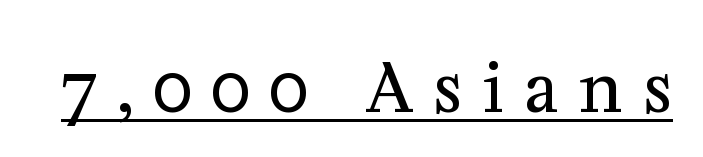
Stems here are at most as thick as an everyday book face. In terms of letterspacing, this is a distinctly airy, spread setting. Nope, not italic — everything's standing straight. A rule runs beneath these lines of type. Character widths vary here, with narrow letters taking less room than wide ones.
